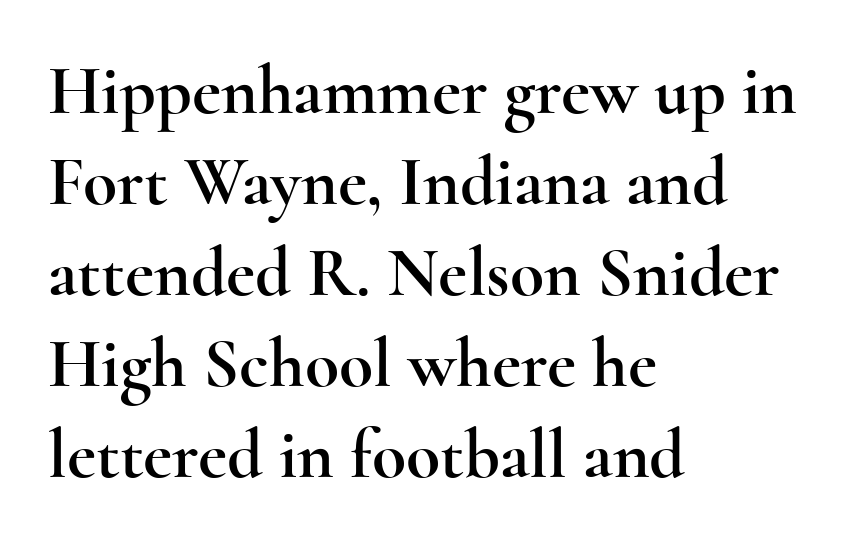
The image shows 70 px wide serif type, upright; set left-aligned, normal line spacing (1.3x), normal letter spacing, not underlined; a small x-height.
